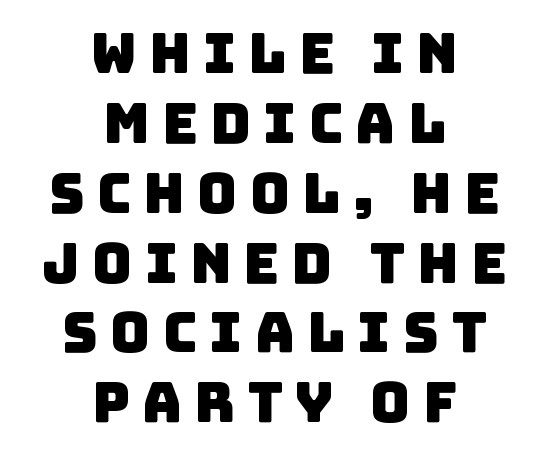
The image shows 55 px sans-serif type; set centered, normal line spacing (1.27x), unusually wide letter spacing (+0.22 em), not underlined; low stroke contrast and a large x-height.
